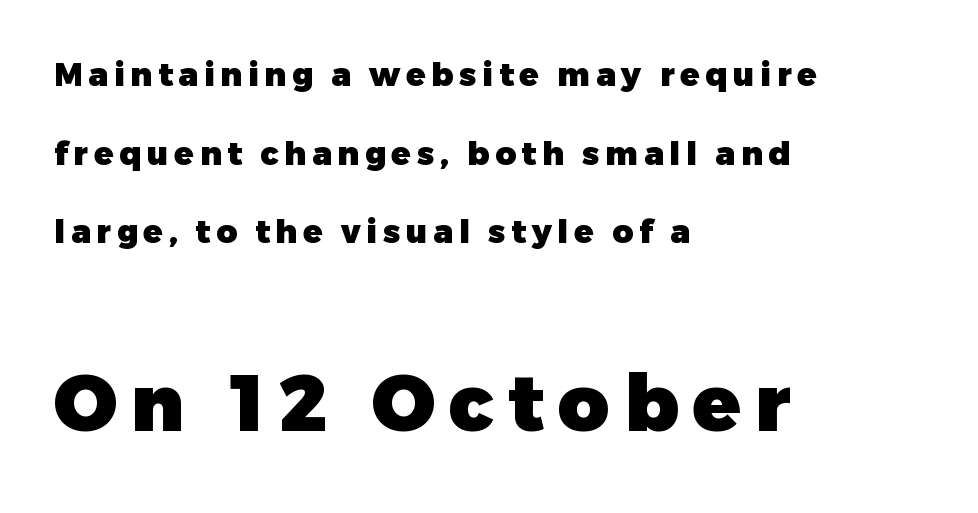
Spacing verdict: proportional, widths tailored to each character. Quick note: underline off. Compared with typical paragraphs, the rows here are farther apart. Does the copy run flush right? No — it runs flush left. Size contrast runs from small at the top to large at the bottom. Strokes here are thick enough to call this a true bold.
